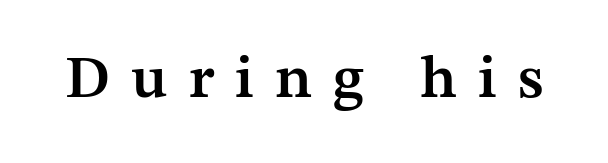
The image shows 60 px semibold serif type, upright; set unusually wide letter spacing (+0.35 em), not underlined; medium stroke contrast and a medium x-height.
